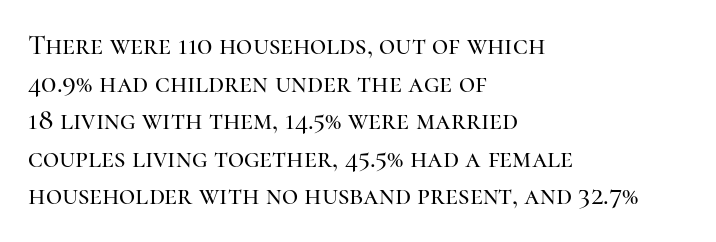
Q: Is the text italic (slanted)? A: No, it is upright.
Q: Is the typeface a serif or a sans-serif typeface? A: Serif.
Q: Is the text underlined? A: No.
Q: How is the paragraph aligned? A: Left-aligned.
Q: Is the spacing between letters normal or unusually wide? A: Normal.
Q: Is the spacing between lines tight, normal or loose? A: Normal.
Q: Width (condensed, normal, or wide)? A: Normal.
Q: Stroke contrast? A: High.
Q: x-height? A: Medium.
Q: Monospaced? A: No.
